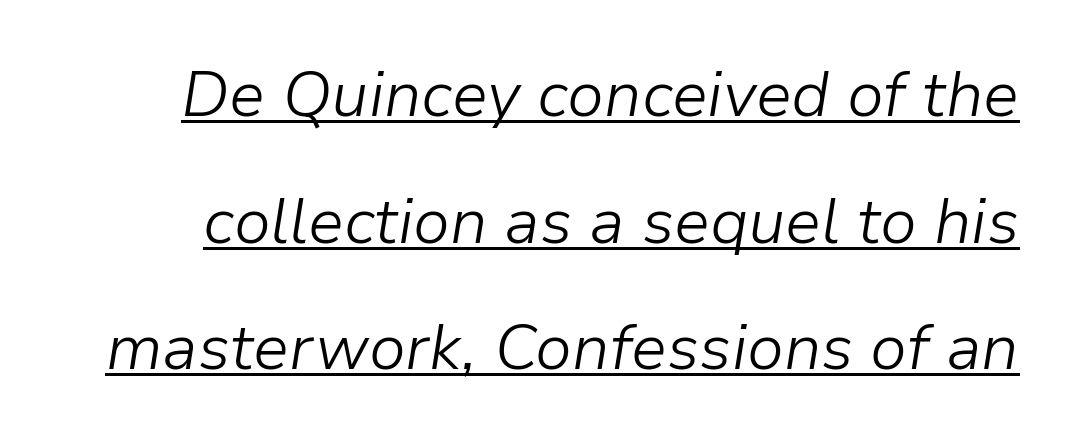
In designer terms, the underline attribute is active on this setting. A great deal of white space separates one row of letters from the next. The tracking reads as untouched default to a designer's eye. Ink coverage per letter is moderate at most. The lettering tilts uniformly, giving the passage an italic look. This sample has the flowing, uneven cadence of proportional lettering.
